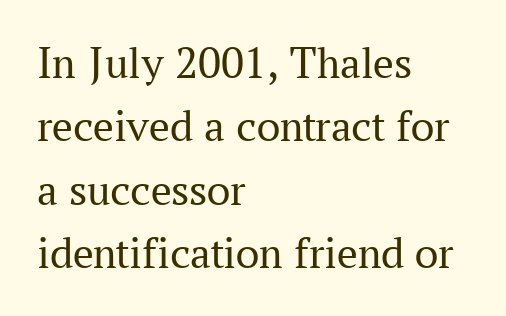
The image shows 46 px regular-weight serif type, upright; set left-aligned, normal line spacing (1.38x), normal letter spacing, not underlined; medium stroke contrast and a medium x-height.
